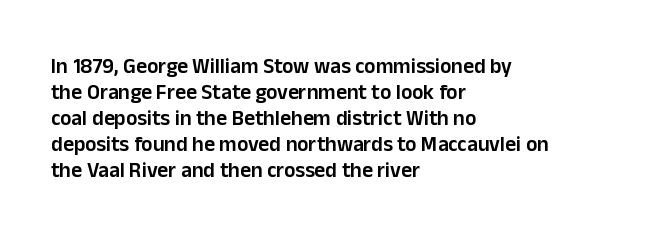
Set as a demibold, roughly 600 on the weight scale. Letter spacing: default. Where is the straight margin? On the left. Designer's note — italics off, roman on. Descenders are the only things crossing below the line.
